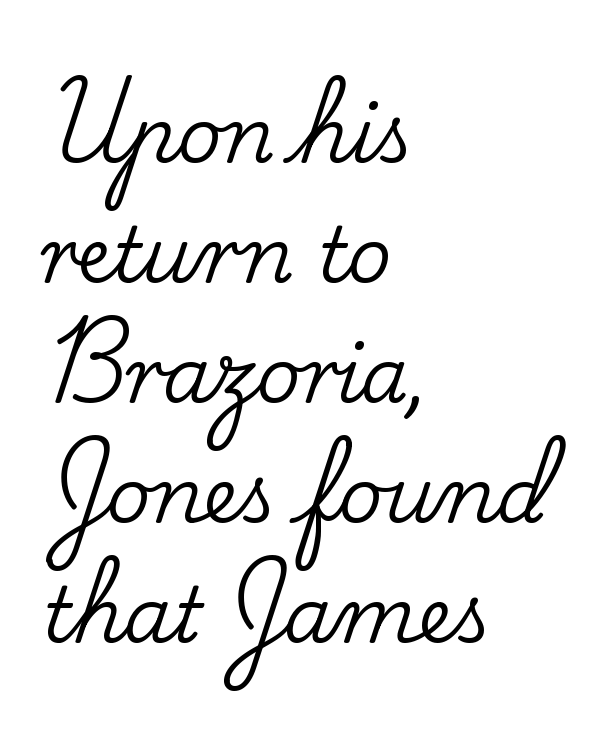
Small tapered or slab feet sit at the stroke ends, so this counts as serif. This rendering features lettering with no underline. Is this a fixed-width face? No — the glyphs have proportional, varying widths. Summary of vertical rhythm: regular, with standard interline spacing.
